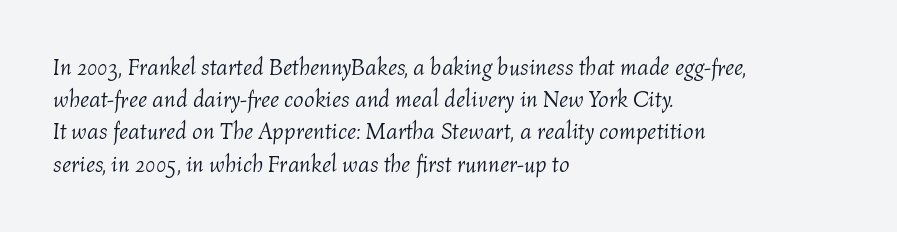
Q: Is the text bold? A: No.
Q: Is the text italic (slanted)? A: Yes, it leans right by about 4 degrees.
Q: Is the text underlined? A: No.
Q: How is the paragraph aligned? A: Left-aligned.
Q: Is the spacing between letters normal or unusually wide? A: Normal.
Q: Is the spacing between lines tight, normal or loose? A: Normal.
